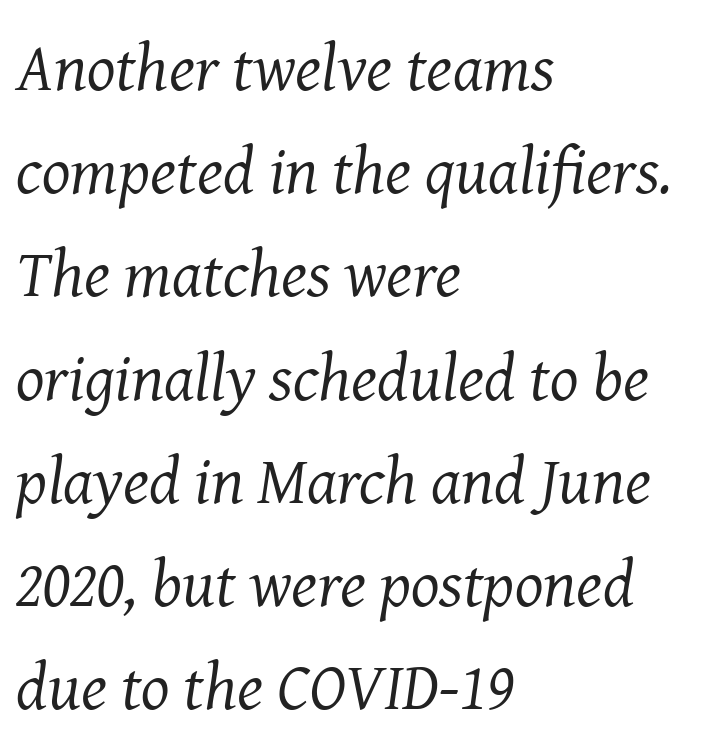
The image shows 67 px regular-weight serif type, italic (leaning right); set left-aligned, normal line spacing (1.54x), normal letter spacing, not underlined; medium stroke contrast and a medium x-height.
